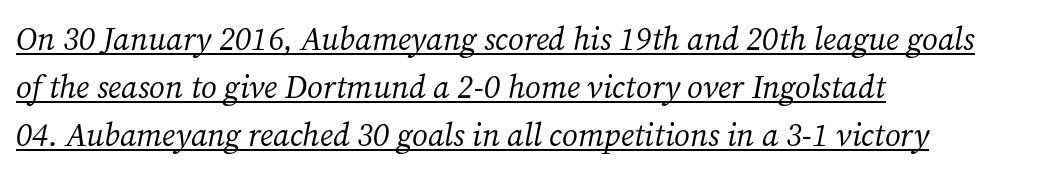
{"serif": "yes", "italic": "yes", "lean": "right", "slant_degrees": 12, "bold": "no", "weight": "regular", "width": "normal", "stroke_contrast": "medium", "x_height": "medium", "monospaced": "no", "underline": "yes", "align": "left", "line_spacing": "normal", "line_spacing_ratio": 1.5, "letter_spacing": "normal", "letter_spacing_em": 0.0, "glyph_px": 32}
